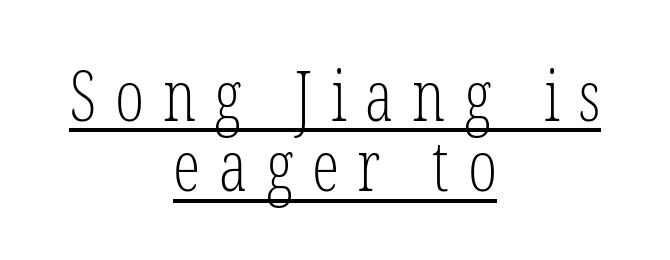
Q: Is the text bold? A: No.
Q: Is the text italic (slanted)? A: No, it is upright.
Q: Is the typeface a serif or a sans-serif typeface? A: Serif.
Q: Is the text underlined? A: Yes.
Q: How is the paragraph aligned? A: Centered.
Q: Is the spacing between letters normal or unusually wide? A: Unusually wide.
Q: Is the spacing between lines tight, normal or loose? A: Tight.
Q: Width (condensed, normal, or wide)? A: Condensed.
Q: Stroke contrast? A: Low.
Q: x-height? A: Medium.
Q: Monospaced? A: No.
